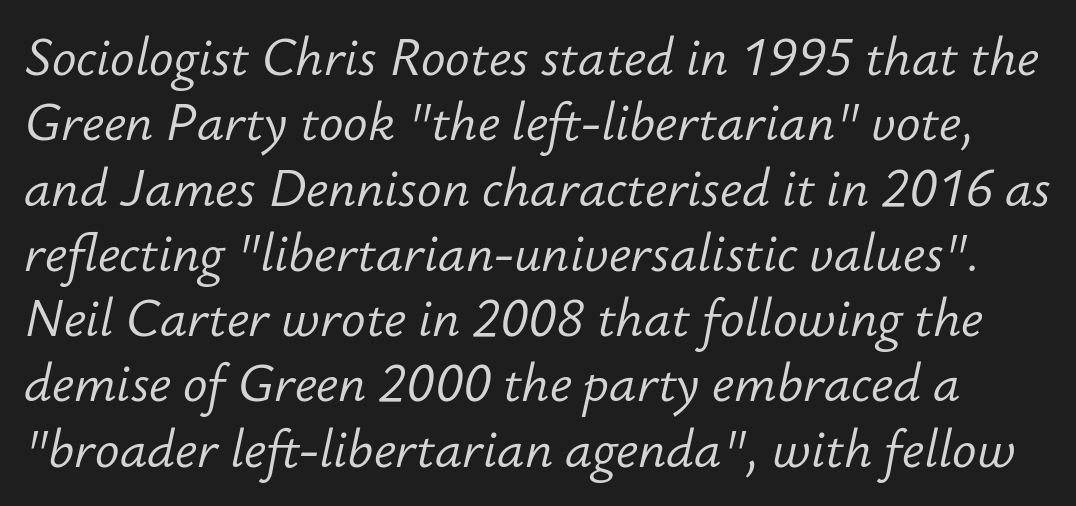
The image shows 51 px light type, italic (leaning right); set normal line spacing (1.28x), normal letter spacing, not underlined; low stroke contrast and a small x-height.
